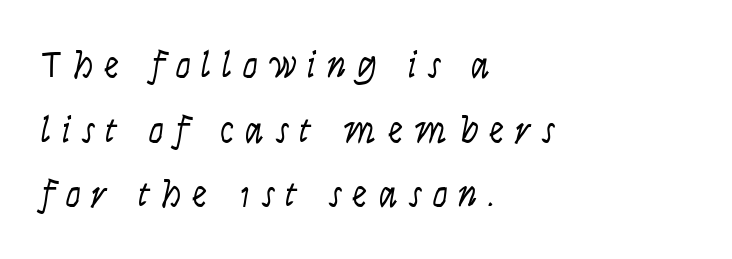
The image shows 38 px light, condensed type, italic (leaning right); set left-aligned, normal line spacing (1.7x), unusually wide letter spacing (+0.29 em), not underlined; low stroke contrast and a large x-height.
